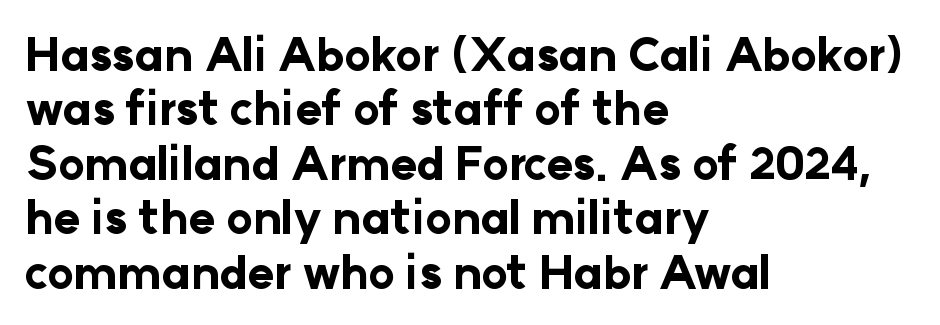
The image shows 45 px bold sans-serif type, upright; set left-aligned, line spacing 1.21x, normal letter spacing, not underlined; low stroke contrast and a medium x-height.
